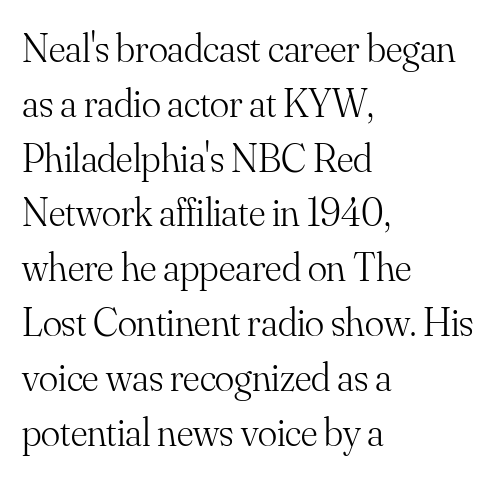
The image shows 40 px light serif type, upright; set left-aligned, normal line spacing (1.37x), normal letter spacing, not underlined; medium stroke contrast and a small x-height.
